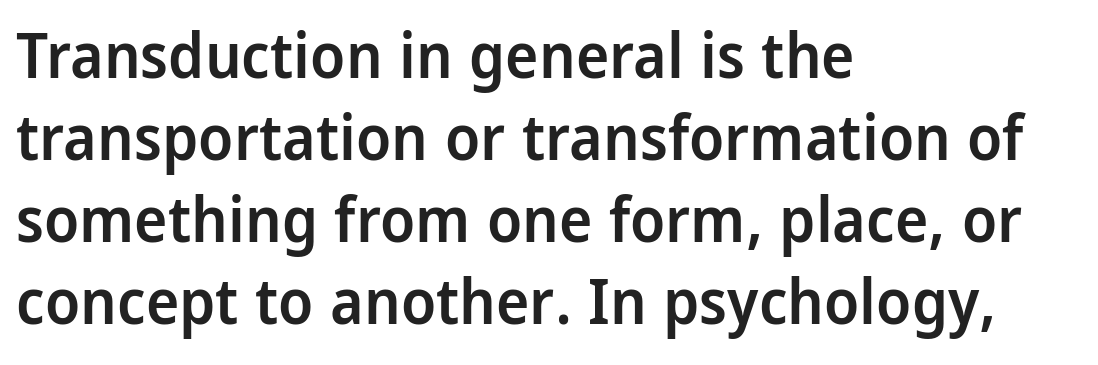
Q: Is the text bold? A: Semi-bold.
Q: Is the text italic (slanted)? A: No, it is upright.
Q: Is the typeface a serif or a sans-serif typeface? A: Sans-serif.
Q: Is the text underlined? A: No.
Q: How is the paragraph aligned? A: Left-aligned.
Q: Is the spacing between letters normal or unusually wide? A: Normal.
Q: Is the spacing between lines tight, normal or loose? A: Normal.
Q: Width (condensed, normal, or wide)? A: Condensed.
Q: Stroke contrast? A: Low.
Q: x-height? A: Large.
Q: Monospaced? A: No.
